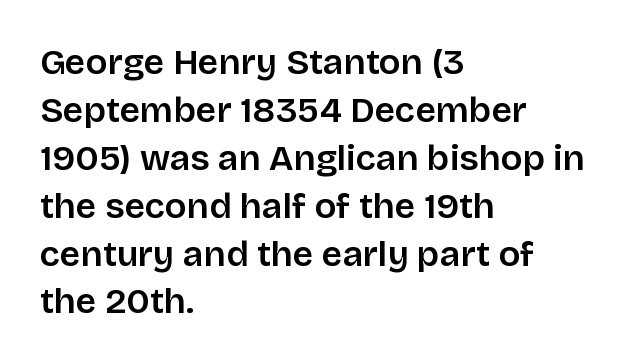
Q: Is the text italic (slanted)? A: No, it is upright.
Q: Is the typeface a serif or a sans-serif typeface? A: Sans-serif.
Q: Is the text underlined? A: No.
Q: How is the paragraph aligned? A: Left-aligned.
Q: Is the spacing between letters normal or unusually wide? A: Normal.
Q: Is the spacing between lines tight, normal or loose? A: Normal.
Q: Width (condensed, normal, or wide)? A: Normal.
Q: Stroke contrast? A: Low.
Q: x-height? A: Large.
Q: Monospaced? A: No.
